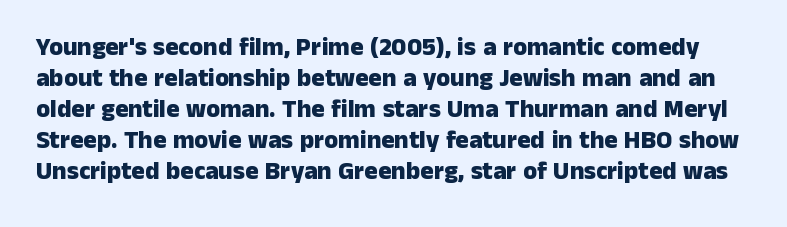
{"italic": "no", "bold": "yes", "underline": "no", "line_spacing_ratio": 1.24, "letter_spacing": "normal", "letter_spacing_em": 0.0, "glyph_px": 25}
